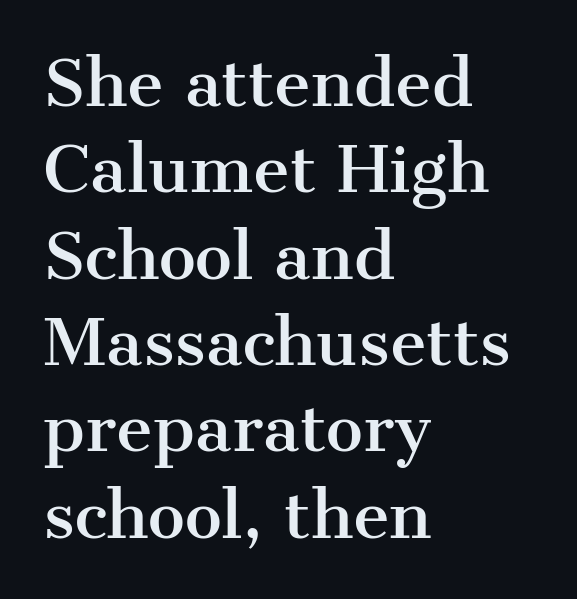
Q: Is the text italic (slanted)? A: No, it is upright.
Q: Is the typeface a serif or a sans-serif typeface? A: Serif.
Q: Is the text underlined? A: No.
Q: How is the paragraph aligned? A: Left-aligned.
Q: Is the spacing between letters normal or unusually wide? A: Normal.
Q: Is the spacing between lines tight, normal or loose? A: Normal.
Q: Width (condensed, normal, or wide)? A: Normal.
Q: Stroke contrast? A: Medium.
Q: x-height? A: Medium.
Q: Monospaced? A: No.
